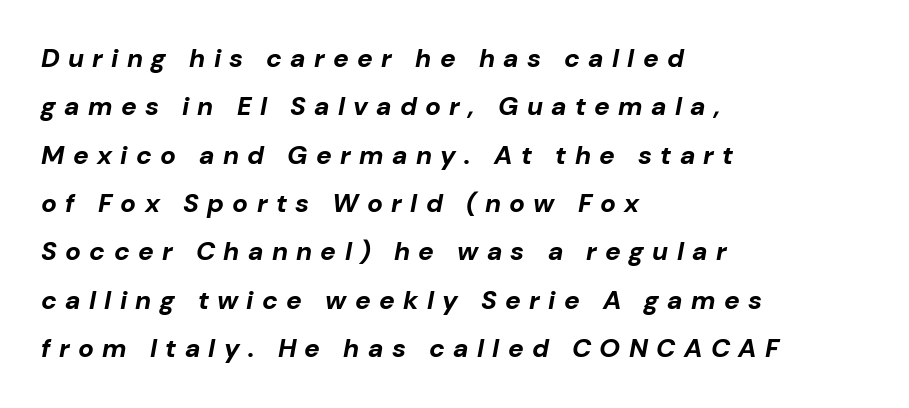
The image shows 26 px bold type, italic (leaning right); set left-aligned, line spacing 1.86x, unusually wide letter spacing (+0.32 em), not underlined.
